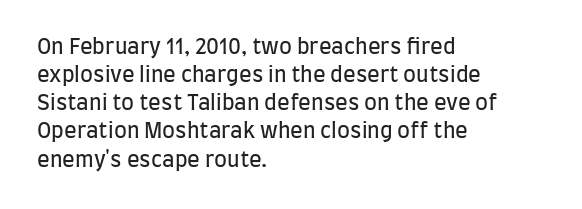
The image shows 21 px text type, upright; set left-aligned, normal line spacing (1.34x), normal letter spacing, not underlined.
